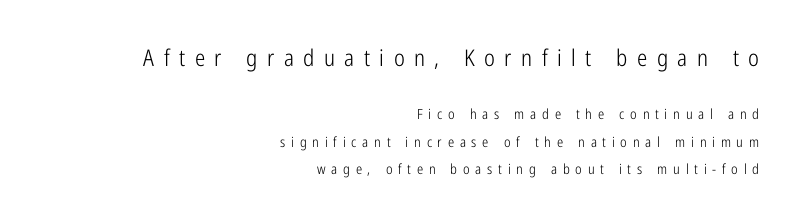
Honestly, the letter spacing is so wide it's the main thing you notice. Characters remain perfectly vertical along every line. If you drew a ruler down the right edge, every line would touch it. Vertical stems look standard width or narrower in stroke. Any mark beneath the type? The region is blank. The rendering shrinks the type as you move from the upper chunk to the lower.
